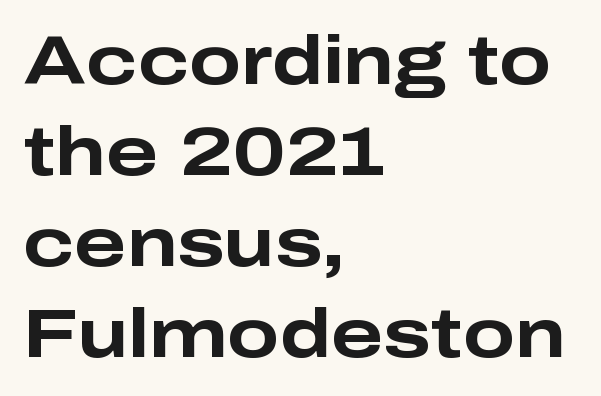
Q: Is the text bold? A: Yes.
Q: Is the text italic (slanted)? A: No, it is upright.
Q: Is the typeface a serif or a sans-serif typeface? A: Sans-serif.
Q: Is the text underlined? A: No.
Q: How is the paragraph aligned? A: Left-aligned.
Q: Is the spacing between letters normal or unusually wide? A: Normal.
Q: Is the spacing between lines tight, normal or loose? A: Normal.
Q: Width (condensed, normal, or wide)? A: Wide.
Q: Stroke contrast? A: Low.
Q: x-height? A: Medium.
Q: Monospaced? A: No.
